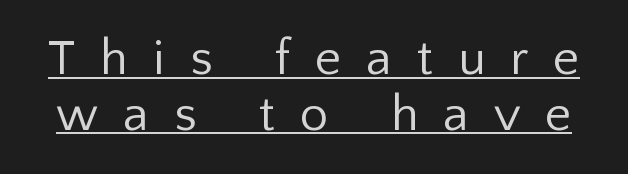
{"serif": "no", "italic": "no", "bold": "no", "weight": "regular", "width": "normal", "stroke_contrast": "low", "x_height": "medium", "monospaced": "no", "underline": "yes", "line_spacing": "tight", "line_spacing_ratio": 1.09, "letter_spacing": "wide", "letter_spacing_em": 0.49, "glyph_px": 51}
